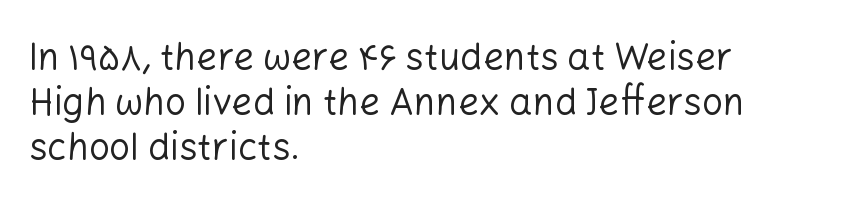
{"serif": "no", "italic": "no", "bold": "no", "weight": "regular", "width": "normal", "stroke_contrast": "low", "x_height": "medium", "monospaced": "no", "underline": "no", "align": "left", "line_spacing_ratio": 1.21, "letter_spacing": "normal", "letter_spacing_em": 0.0, "glyph_px": 37}
